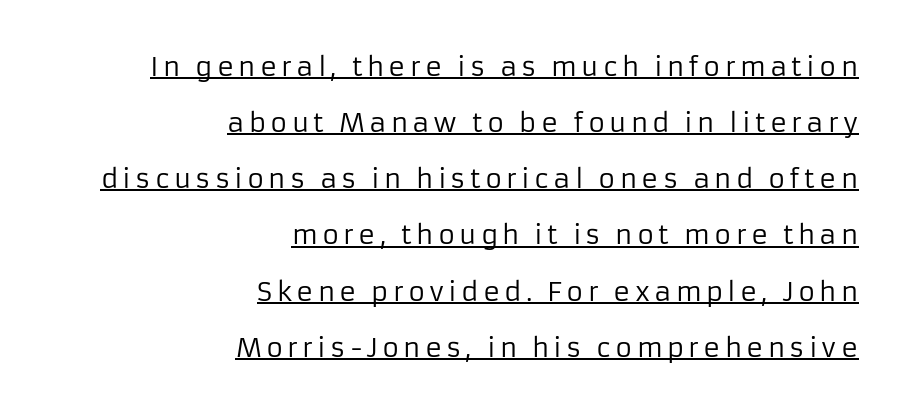
Q: Is the text bold? A: No.
Q: Is the text italic (slanted)? A: No, it is upright.
Q: Is the text underlined? A: Yes.
Q: How is the paragraph aligned? A: Right-aligned.
Q: Is the spacing between lines tight, normal or loose? A: Loose.
